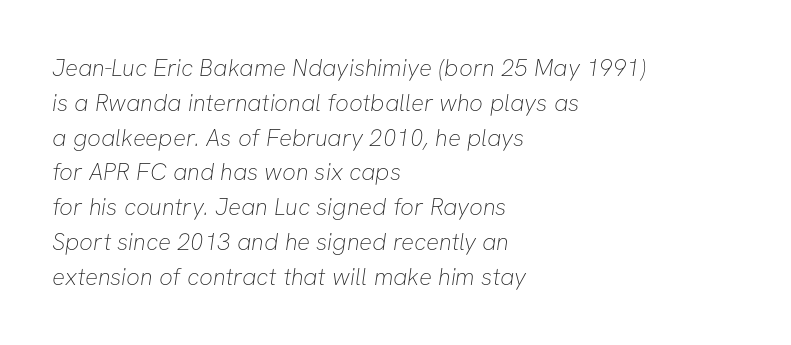
The rendering uses a moderate line-height, typical for paragraphs. These lines stack with their left ends in a neat column. Letter spacing: default. The cut favours lightness, reaching ordinary text weight at its darkest. Letters rest on an invisible, unmarked baseline.
